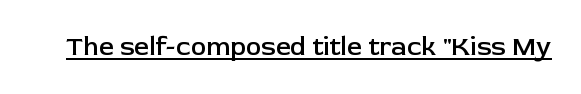
Q: Is the text bold? A: Semi-bold.
Q: Is the text italic (slanted)? A: No, it is upright.
Q: Is the text underlined? A: Yes.
Q: Is the spacing between letters normal or unusually wide? A: Normal.
